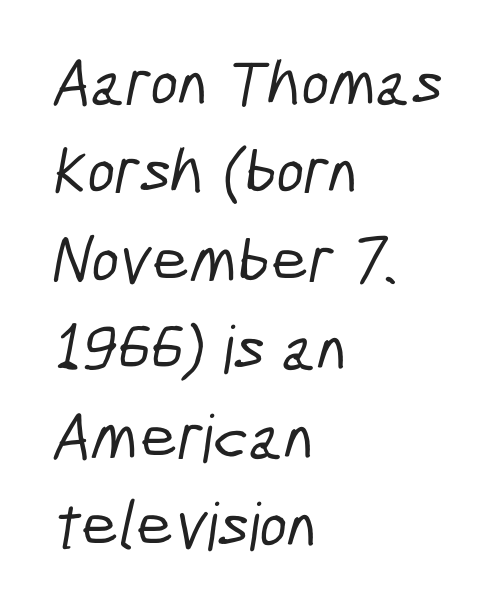
The image shows 66 px condensed sans-serif type; set left-aligned, normal line spacing (1.34x), normal letter spacing, not underlined; low stroke contrast and a medium x-height.
